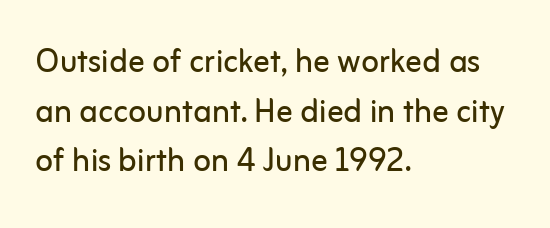
{"serif": "no", "italic": "no", "bold": "no", "weight": "regular", "width": "normal", "stroke_contrast": "low", "x_height": "medium", "monospaced": "no", "underline": "no", "align": "left", "line_spacing_ratio": 1.21, "letter_spacing": "normal", "letter_spacing_em": 0.0, "glyph_px": 41}
